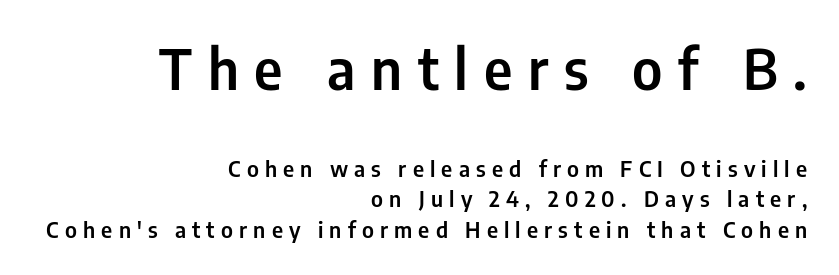
Reading down the block, your eye finds every line finishing at a fixed right position. In terms of posture, this sample is upright. Regarding serifs, this sample does without them. Proportional: the letters do not fall into vertical columns.
